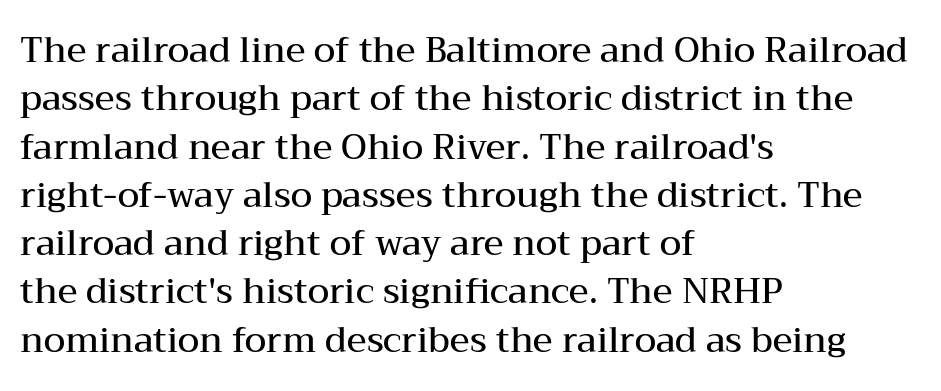
Q: Is the text bold? A: Semi-bold.
Q: Is the text italic (slanted)? A: No, it is upright.
Q: Is the typeface a serif or a sans-serif typeface? A: Serif.
Q: Is the text underlined? A: No.
Q: How is the paragraph aligned? A: Left-aligned.
Q: Is the spacing between letters normal or unusually wide? A: Normal.
Q: Is the spacing between lines tight, normal or loose? A: Normal.
Q: Width (condensed, normal, or wide)? A: Wide.
Q: Stroke contrast? A: Medium.
Q: x-height? A: Medium.
Q: Monospaced? A: No.
